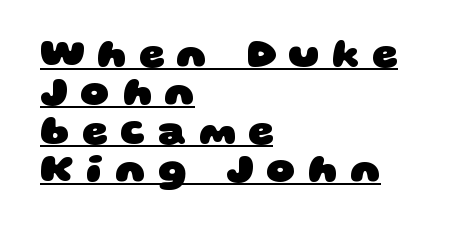
Q: Is the text bold? A: Yes.
Q: Is the typeface a serif or a sans-serif typeface? A: Sans-serif.
Q: Is the text underlined? A: Yes.
Q: How is the paragraph aligned? A: Left-aligned.
Q: Is the spacing between letters normal or unusually wide? A: Unusually wide.
Q: Is the spacing between lines tight, normal or loose? A: Tight.
Q: Width (condensed, normal, or wide)? A: Wide.
Q: Stroke contrast? A: Low.
Q: x-height? A: Large.
Q: Monospaced? A: No.
